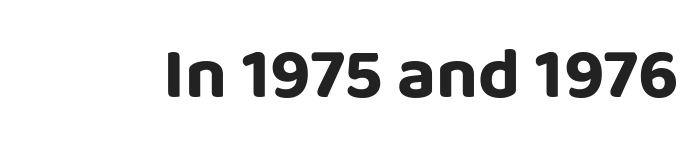
The image shows 73 px bold sans-serif type, upright; set normal letter spacing, not underlined; low stroke contrast and a large x-height.
